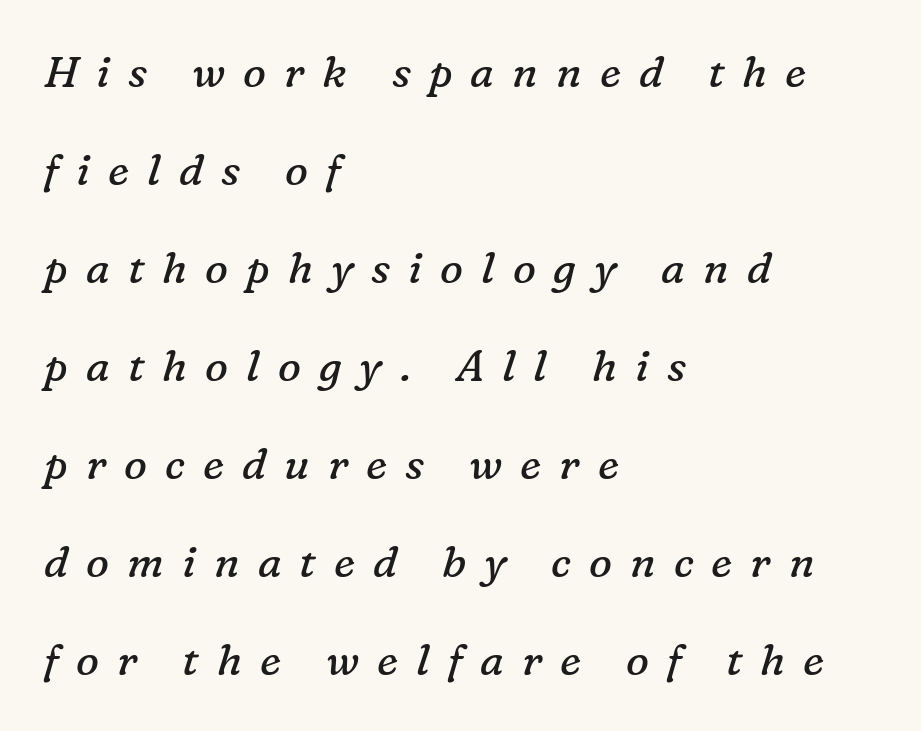
The image shows 43 px regular-weight serif type, italic (leaning right); set left-aligned, loose line spacing (2.28x), unusually wide letter spacing (+0.42 em), not underlined; low stroke contrast and a medium x-height.
